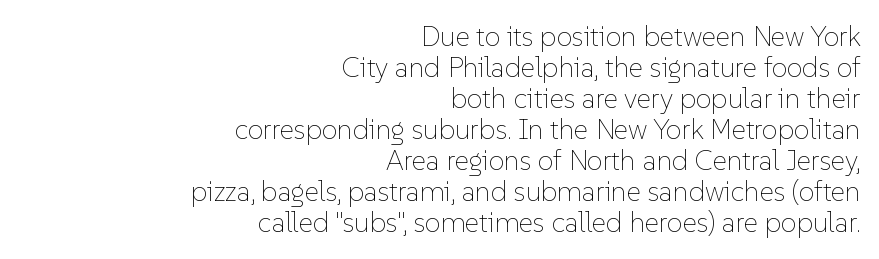
Q: Is the text bold? A: No.
Q: Is the text italic (slanted)? A: No, it is upright.
Q: Is the text underlined? A: No.
Q: How is the paragraph aligned? A: Right-aligned.
Q: Is the spacing between letters normal or unusually wide? A: Normal.
Q: Is the spacing between lines tight, normal or loose? A: Tight.
Q: Width (condensed, normal, or wide)? A: Normal.
Q: Stroke contrast? A: Low.
Q: x-height? A: Medium.
Q: Monospaced? A: No.
